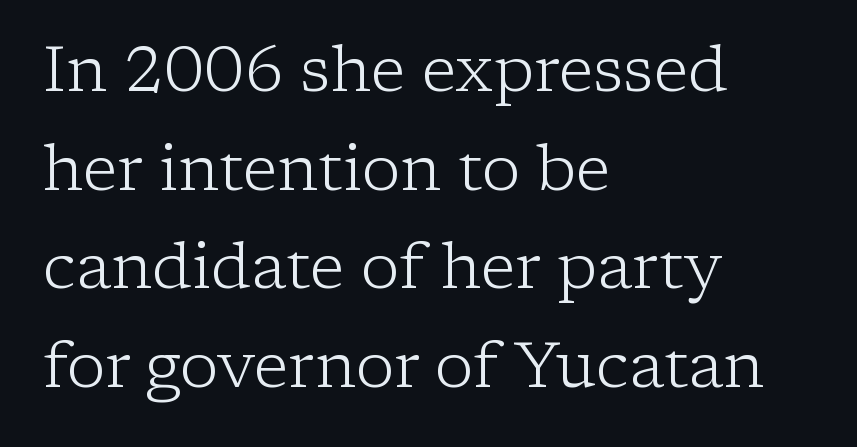
The letters stand upright; this is a roman face. If you drew a ruler down the left edge, every line would touch it. Check under the words: just untouched page. Rows of type keep a routine distance in the vertical direction.
